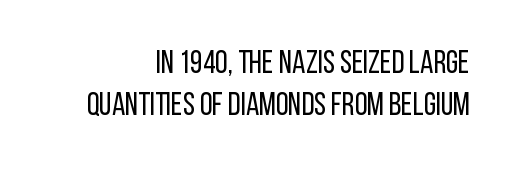
{"serif": "no", "italic": "no", "bold": "no", "weight": "regular", "width": "condensed", "stroke_contrast": "low", "x_height": "large", "monospaced": "no", "underline": "no", "align": "right", "line_spacing": "normal", "line_spacing_ratio": 1.3, "letter_spacing": "normal", "letter_spacing_em": 0.0, "glyph_px": 32}
